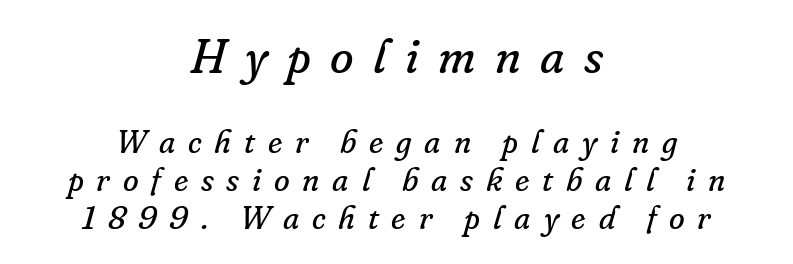
How are the letters spaced? Widely, with obvious added tracking. Reading top to bottom, the characters get smaller at the block break. Quick note: underline off. Italic: yes, the glyphs are oblique.
